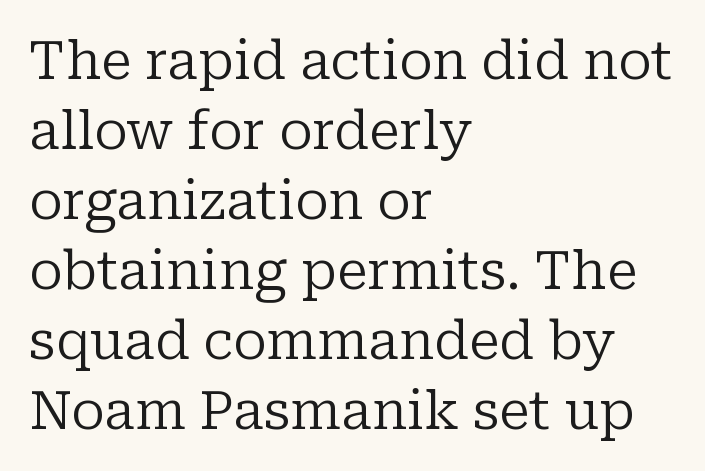
Q: Is the text bold? A: No.
Q: Is the text italic (slanted)? A: No, it is upright.
Q: Is the typeface a serif or a sans-serif typeface? A: Serif.
Q: Is the text underlined? A: No.
Q: How is the paragraph aligned? A: Left-aligned.
Q: Is the spacing between letters normal or unusually wide? A: Normal.
Q: Is the spacing between lines tight, normal or loose? A: Normal.
Q: Width (condensed, normal, or wide)? A: Normal.
Q: Stroke contrast? A: Low.
Q: x-height? A: Medium.
Q: Monospaced? A: No.
